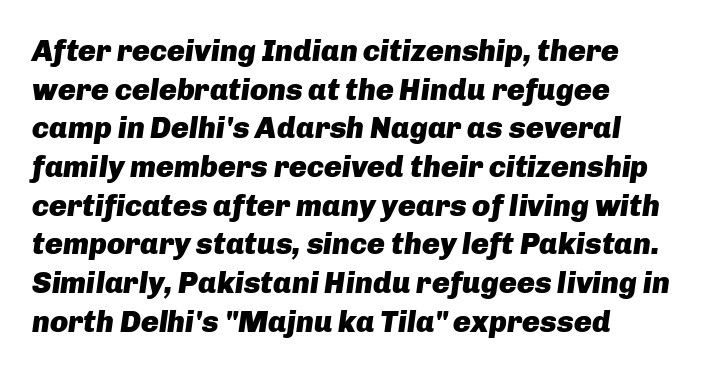
The image shows 30 px heavy type, italic (leaning right); set left-aligned, normal line spacing (1.29x), normal letter spacing, not underlined; low stroke contrast and a medium x-height.
